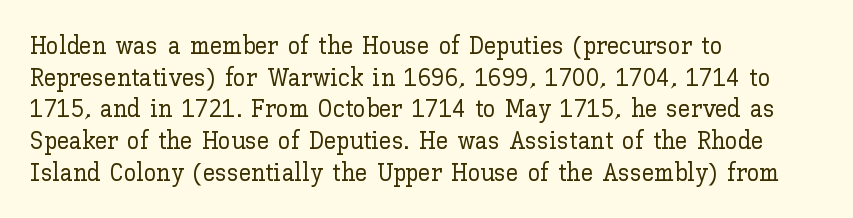
The rows are spaced the way most documents space them. No extra tracking has been applied to these lines. Which margin do the lines hug? The left one — the right edge is uneven. The gap between lines stays unmarked. If you drew a line through each stem, it would be perfectly vertical.
